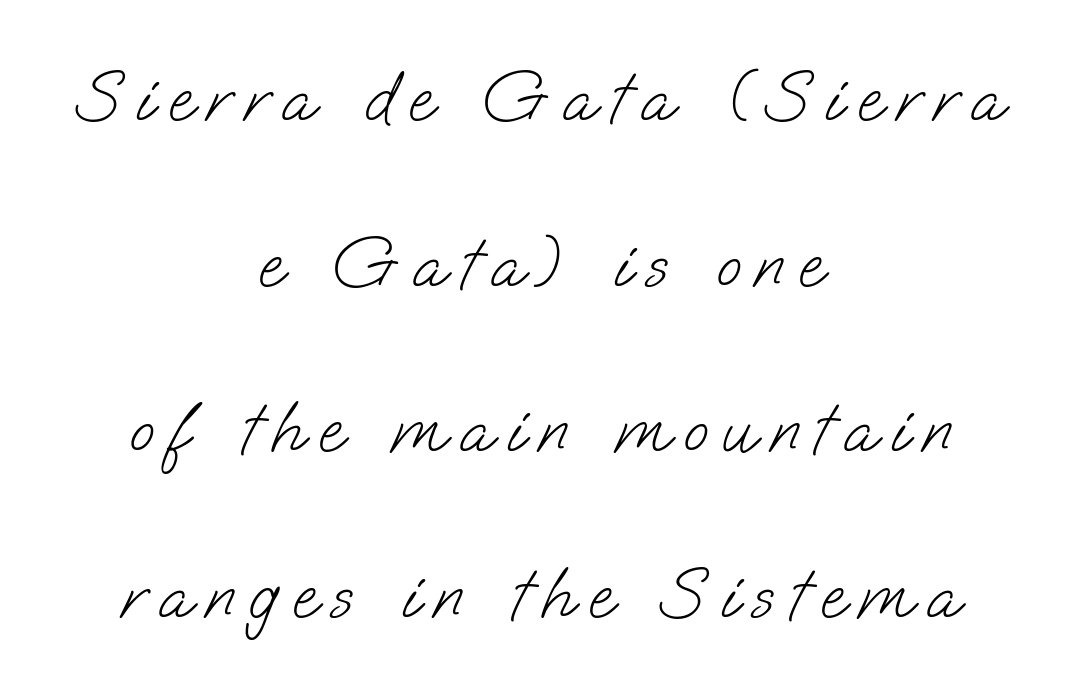
Q: Is the text bold? A: No.
Q: Is the typeface a serif or a sans-serif typeface? A: Sans-serif.
Q: Is the text underlined? A: No.
Q: How is the paragraph aligned? A: Centered.
Q: Is the spacing between lines tight, normal or loose? A: Loose.
Q: Width (condensed, normal, or wide)? A: Normal.
Q: Stroke contrast? A: Low.
Q: x-height? A: Small.
Q: Monospaced? A: No.
